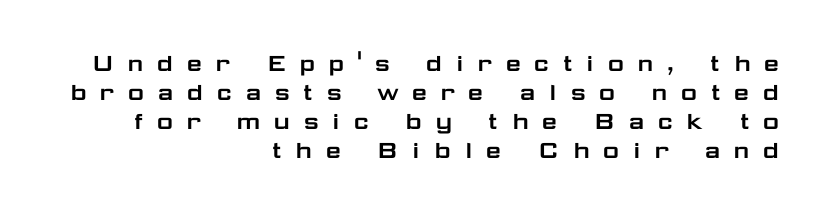
The lines are packed closely together with very little leading. This rendering uses right alignment, leaving the left contour irregular. Is this a fixed-width face? No — the glyphs have proportional, varying widths. Has an underline been added? It has not. A sans-serif font was chosen for this passage. Does the lettering tilt? It doesn't — this is upright.
